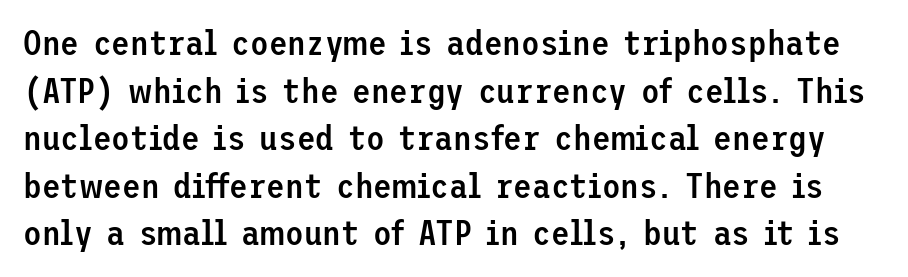
Q: Is the text bold? A: Semi-bold.
Q: Is the text italic (slanted)? A: No, it is upright.
Q: Is the typeface a serif or a sans-serif typeface? A: Sans-serif.
Q: Is the text underlined? A: No.
Q: Is the spacing between letters normal or unusually wide? A: Normal.
Q: Is the spacing between lines tight, normal or loose? A: Normal.
Q: Width (condensed, normal, or wide)? A: Normal.
Q: Stroke contrast? A: Low.
Q: x-height? A: Medium.
